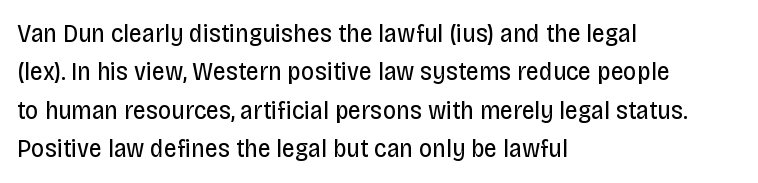
Leftover space on each line is placed entirely after the last word. The font sits on the lighter half of the weight spectrum, regular included. Here the glyphs are tracked normally, forming tight word shapes. Evenly set lines give the paragraph a standard silhouette. The area under the type is left untouched. The letters stand upright; this is a roman face.
